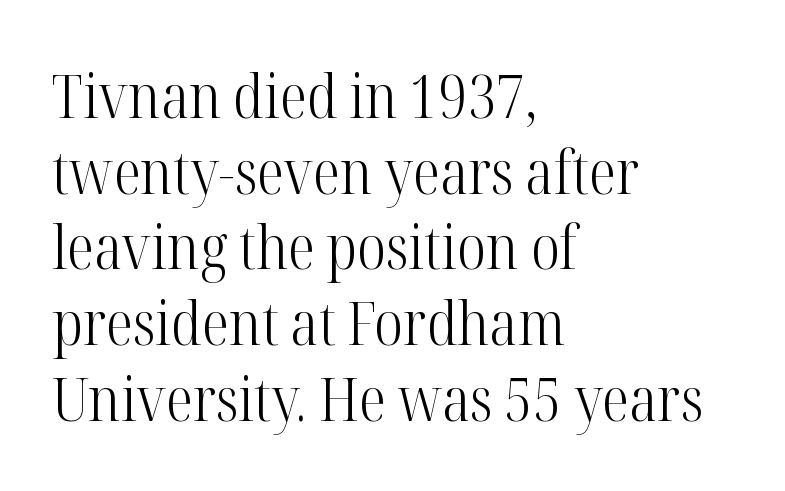
{"serif": "yes", "italic": "no", "bold": "no", "weight": "light", "width": "condensed", "stroke_contrast": "high", "x_height": "medium", "monospaced": "no", "underline": "no", "align": "left", "line_spacing_ratio": 1.24, "letter_spacing": "normal", "letter_spacing_em": 0.0, "glyph_px": 61}
